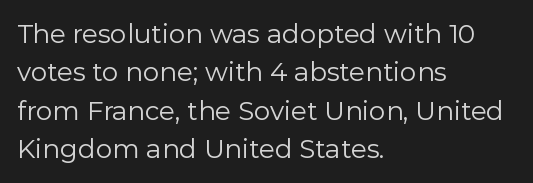
Leftover space on each line is placed entirely after the last word. The font sits on the lighter half of the weight spectrum, regular included. Here the glyphs are tracked normally, forming tight word shapes. Evenly set lines give the paragraph a standard silhouette. The area under the type is left untouched. The letters stand upright; this is a roman face.
